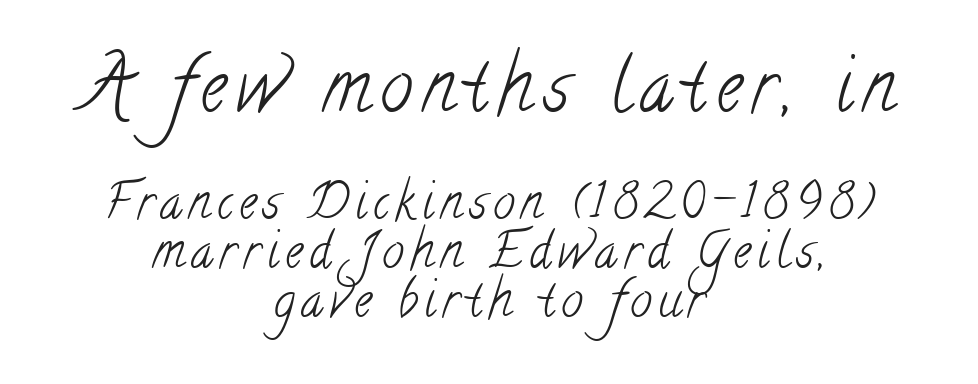
Q: Is the text bold? A: No.
Q: Is the typeface a serif or a sans-serif typeface? A: Serif.
Q: Is the text underlined? A: No.
Q: How is the paragraph aligned? A: Centered.
Q: Is the spacing between lines tight, normal or loose? A: Tight.
Q: Which block of text is set in a larger size, the first (top) or the second (bottom)? A: The first (top) one.
Q: Width (condensed, normal, or wide)? A: Condensed.
Q: Stroke contrast? A: Low.
Q: x-height? A: Small.
Q: Monospaced? A: No.
